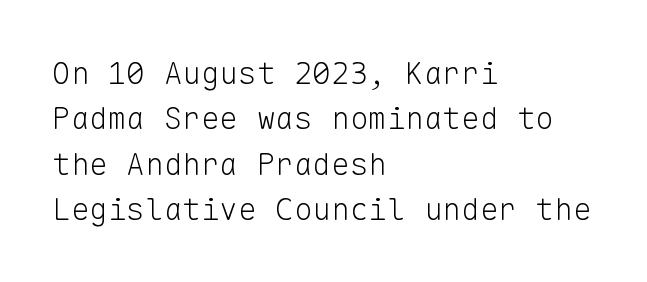
Descenders hang freely into open space. The lines in this sample share a left origin and differ only in where they stop. There is no visible air inserted between adjacent glyphs. The typography opts for an upright posture over an oblique one.
